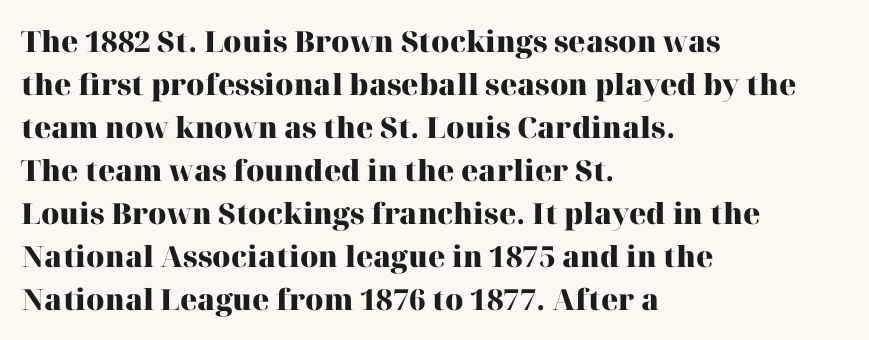
Q: Is the text bold? A: Yes.
Q: Is the text italic (slanted)? A: No, it is upright.
Q: Is the typeface a serif or a sans-serif typeface? A: Serif.
Q: Is the text underlined? A: No.
Q: How is the paragraph aligned? A: Left-aligned.
Q: Is the spacing between letters normal or unusually wide? A: Normal.
Q: Is the spacing between lines tight, normal or loose? A: Normal.
Q: Width (condensed, normal, or wide)? A: Normal.
Q: Stroke contrast? A: High.
Q: x-height? A: Medium.
Q: Monospaced? A: No.
